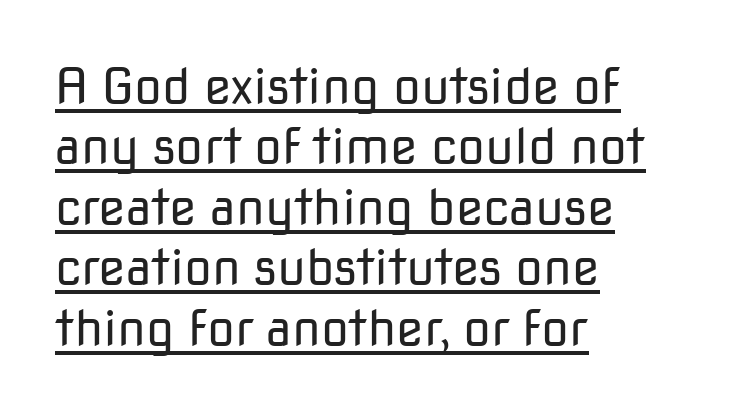
The face used here appears with an underline applied. The face used here is rendered with its standard letterfit. If you drew a line through each stem, it would be perfectly vertical. These lines are rendered in a variable-pitch font. Unlike a traditional serif, this face leaves its strokes unadorned. Casual observation: everything's shoved over to the left.
